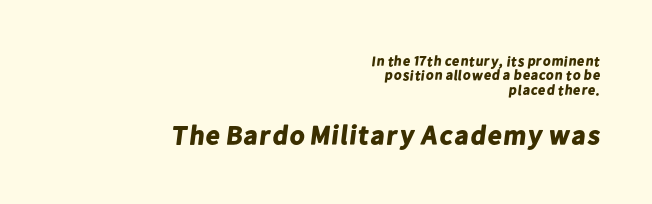
{"bold": "yes", "underline": "no", "align": "right", "line_spacing": "tight", "line_spacing_ratio": 1.03, "letter_spacing": "normal", "letter_spacing_em": 0.0, "larger_block": "second", "size_ratio": 1.93, "glyph_px": 27}
